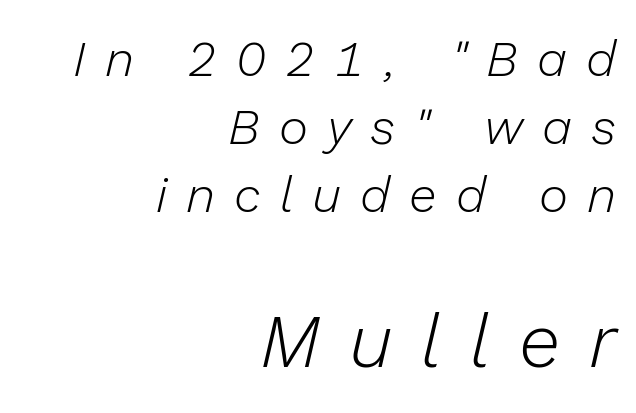
{"italic": "yes", "lean": "right", "slant_degrees": 13, "bold": "no", "weight": "light", "width": "normal", "stroke_contrast": "low", "x_height": "medium", "monospaced": "no", "underline": "no", "align": "right", "line_spacing": "normal", "line_spacing_ratio": 1.36, "letter_spacing": "wide", "letter_spacing_em": 0.38, "larger_block": "second", "size_ratio": 1.5, "glyph_px": 75}
